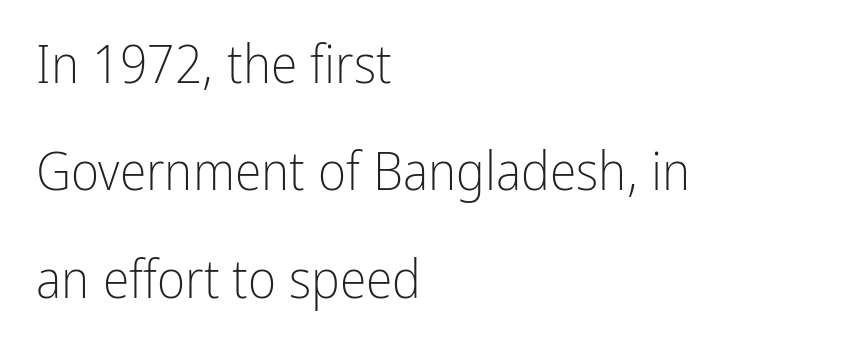
Q: Is the text bold? A: No.
Q: Is the text italic (slanted)? A: No, it is upright.
Q: Is the typeface a serif or a sans-serif typeface? A: Sans-serif.
Q: Is the text underlined? A: No.
Q: How is the paragraph aligned? A: Left-aligned.
Q: Is the spacing between letters normal or unusually wide? A: Normal.
Q: Is the spacing between lines tight, normal or loose? A: Loose.
Q: Width (condensed, normal, or wide)? A: Condensed.
Q: Stroke contrast? A: Low.
Q: x-height? A: Medium.
Q: Monospaced? A: No.
